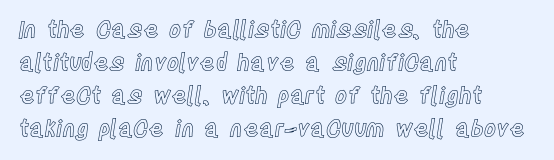
{"underline": "no", "align": "left", "line_spacing": "normal", "line_spacing_ratio": 1.44, "letter_spacing": "normal", "letter_spacing_em": 0.0, "glyph_px": 23}
